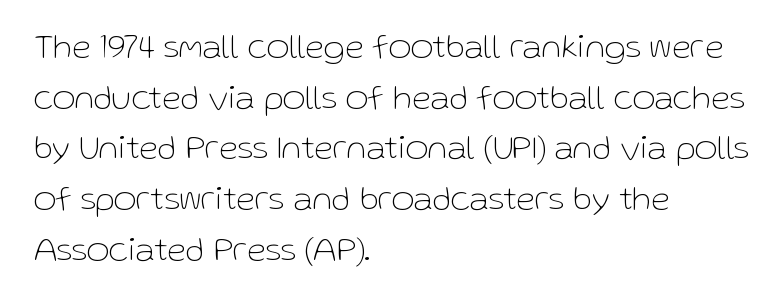
{"serif": "no", "italic": "no", "bold": "no", "weight": "thin", "width": "normal", "stroke_contrast": "low", "x_height": "medium", "monospaced": "no", "underline": "no", "align": "left", "line_spacing": "normal", "line_spacing_ratio": 1.45, "letter_spacing": "normal", "letter_spacing_em": 0.0, "glyph_px": 35}
